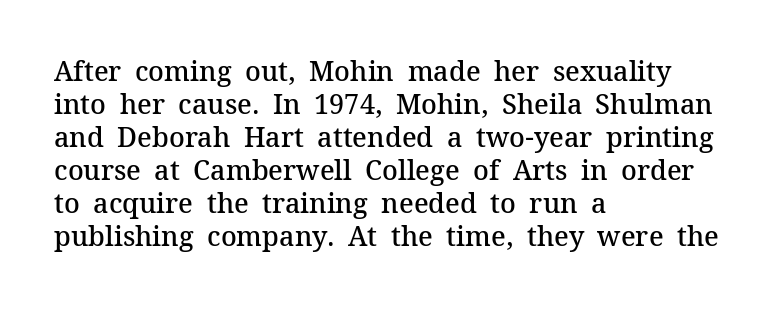
The image shows 27 px text type, upright; set left-aligned, line spacing 1.22x, normal letter spacing, not underlined.
